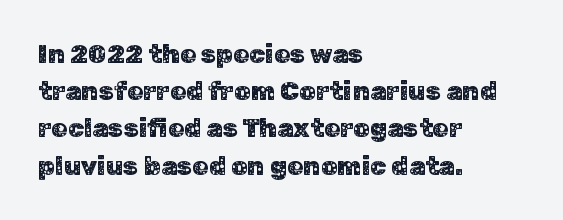
{"italic": "no", "underline": "no", "align": "left", "line_spacing": "normal", "line_spacing_ratio": 1.43, "letter_spacing": "normal", "letter_spacing_em": 0.0, "glyph_px": 26}
